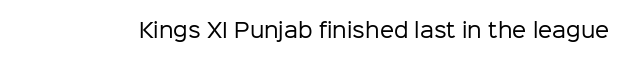
Q: Is the text bold? A: No.
Q: Is the text italic (slanted)? A: No, it is upright.
Q: Is the text underlined? A: No.
Q: Is the spacing between letters normal or unusually wide? A: Normal.
